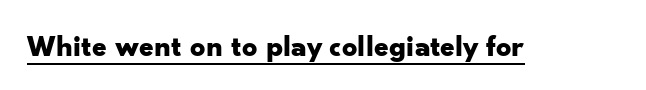
{"serif": "no", "italic": "no", "bold": "yes", "weight": "bold", "width": "wide", "stroke_contrast": "low", "x_height": "small", "monospaced": "no", "underline": "yes", "letter_spacing": "normal", "letter_spacing_em": 0.0, "glyph_px": 30}
